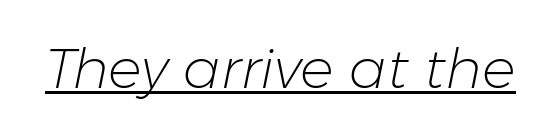
{"italic": "yes", "lean": "right", "slant_degrees": 11, "bold": "no", "weight": "light", "width": "normal", "stroke_contrast": "low", "x_height": "medium", "monospaced": "no", "underline": "yes", "letter_spacing": "normal", "letter_spacing_em": 0.0, "glyph_px": 56}
